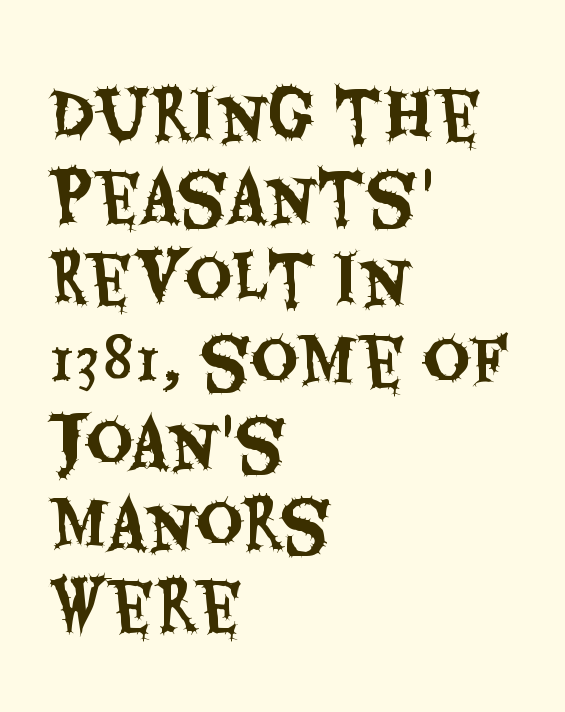
The typeface chosen for these lines omits serifs. The rag falls on the right side of this text block. Note the varied advance widths — an 'i' is clearly narrower than an 'm'. Has an underline been added? It has not.
